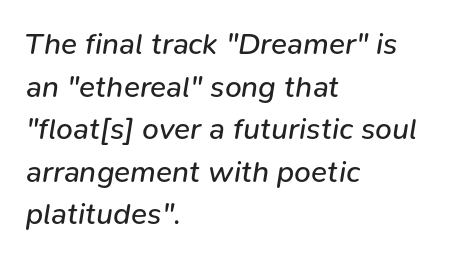
Q: Is the text bold? A: No.
Q: Is the text italic (slanted)? A: Yes, it leans right by about 9 degrees.
Q: Is the text underlined? A: No.
Q: How is the paragraph aligned? A: Left-aligned.
Q: Is the spacing between letters normal or unusually wide? A: Normal.
Q: Is the spacing between lines tight, normal or loose? A: Normal.
Q: Width (condensed, normal, or wide)? A: Normal.
Q: Stroke contrast? A: Low.
Q: x-height? A: Medium.
Q: Monospaced? A: No.
